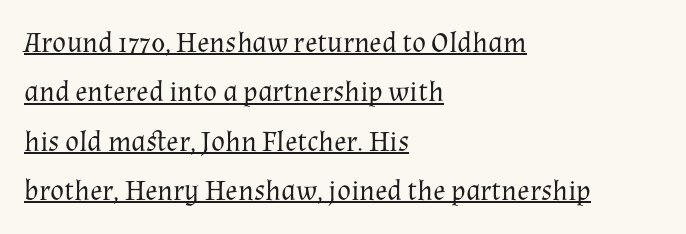
When letters stand straight like this, we call the style roman or upright. A light-to-regular cut is what we see here. Standard letterfit; no display-style spreading of the glyphs. Examine the stroke ends and you'll spot serifs. Character widths vary here, with narrow letters taking less room than wide ones. The block of text has a typical density, with ordinary space between rows.
